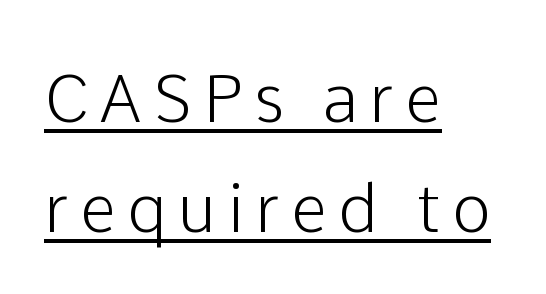
Q: Is the text italic (slanted)? A: No, it is upright.
Q: Is the typeface a serif or a sans-serif typeface? A: Sans-serif.
Q: Is the text underlined? A: Yes.
Q: How is the paragraph aligned? A: Left-aligned.
Q: Is the spacing between lines tight, normal or loose? A: Normal.
Q: Width (condensed, normal, or wide)? A: Normal.
Q: Stroke contrast? A: Low.
Q: x-height? A: Medium.
Q: Monospaced? A: No.
